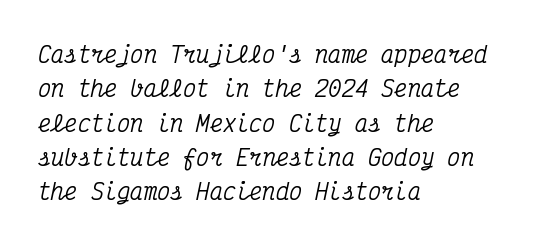
The image shows 22 px text type, italic (leaning right); set left-aligned, normal line spacing (1.56x), normal letter spacing, not underlined.
